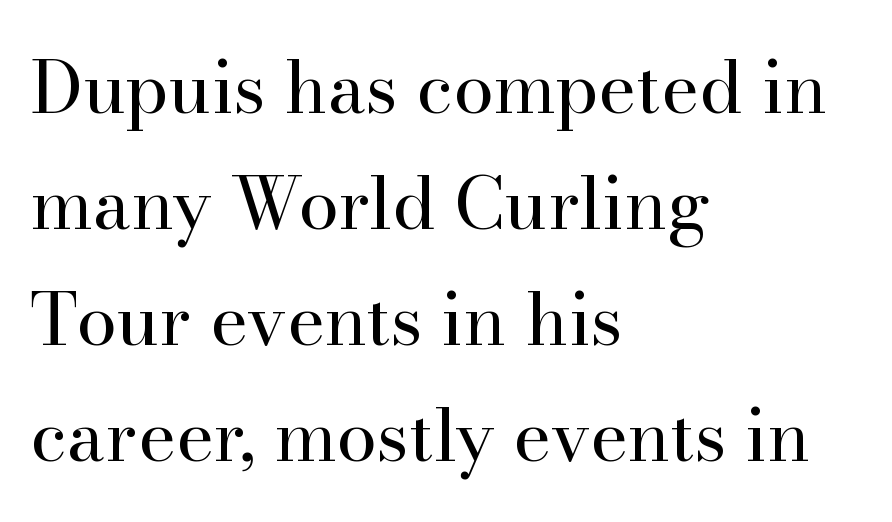
The image shows 73 px regular-weight serif type, upright; set left-aligned, normal line spacing (1.59x), normal letter spacing, not underlined; high stroke contrast and a small x-height.
